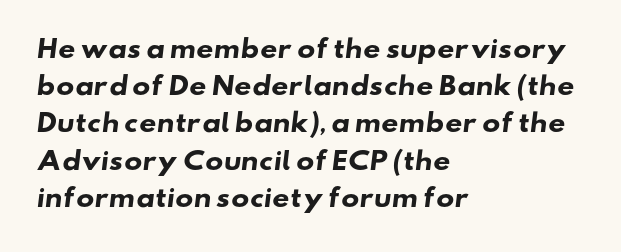
The image shows 24 px bold type; set left-aligned, normal line spacing (1.55x), normal letter spacing, not underlined.
